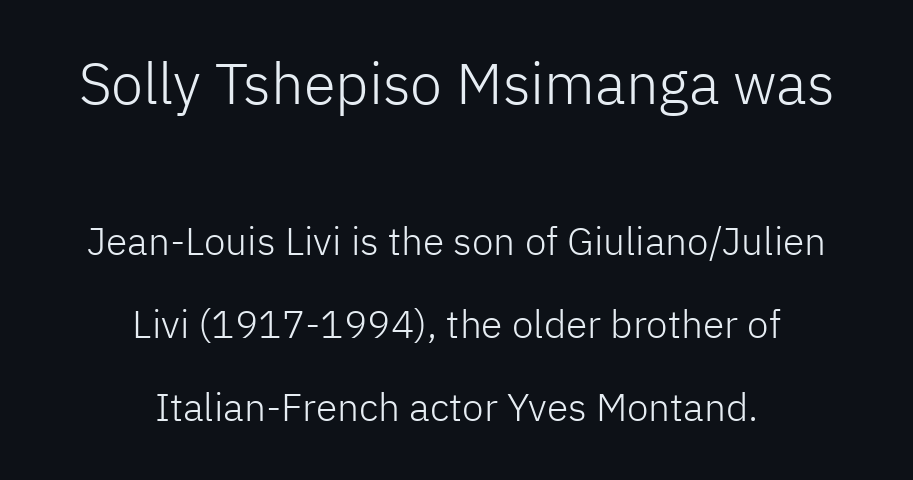
Look at the glyph heights: the upper group is clearly the bigger setting. Style check: upright. A typesetter would label this face a sans. The space beneath each line is pristine and unruled.
